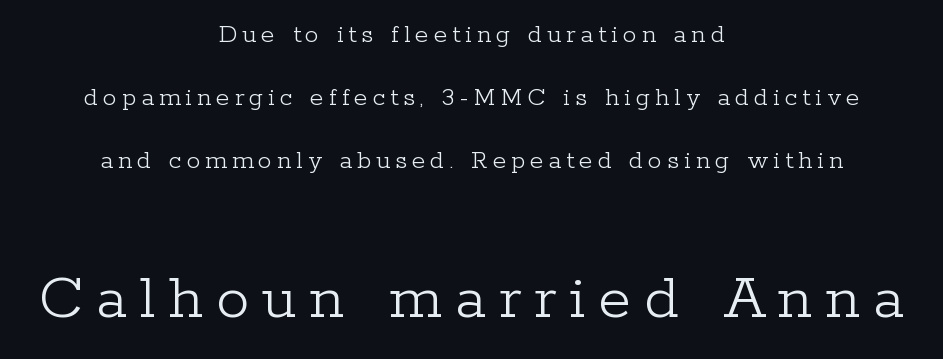
Think of a printed novel: that variable character pitch is what you see here. The gap between lines stays unmarked. Every stem runs plumb, perpendicular to the baseline. Visually the block forms a symmetrical silhouette, jagged on both flanks.
